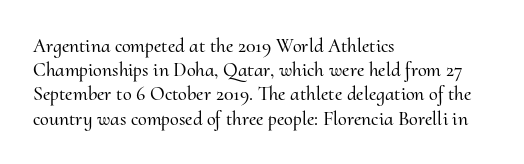
The image shows 20 px text type, upright; set left-aligned, line spacing 1.21x, normal letter spacing, not underlined.
